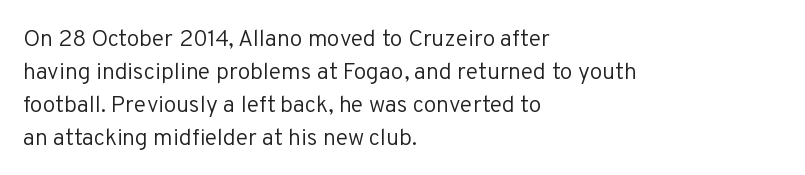
Q: Is the text bold? A: No.
Q: Is the text italic (slanted)? A: No, it is upright.
Q: Is the text underlined? A: No.
Q: How is the paragraph aligned? A: Left-aligned.
Q: Is the spacing between letters normal or unusually wide? A: Normal.
Q: Is the spacing between lines tight, normal or loose? A: Normal.
